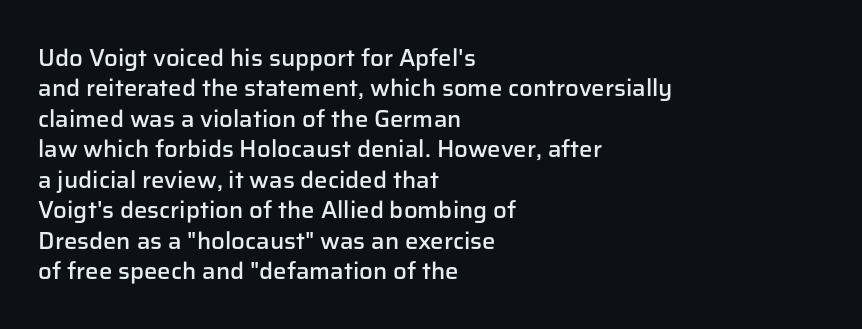
{"italic": "no", "bold": "semi", "underline": "no", "align": "left", "line_spacing": "normal", "line_spacing_ratio": 1.27, "letter_spacing": "normal", "letter_spacing_em": 0.0, "glyph_px": 24}
